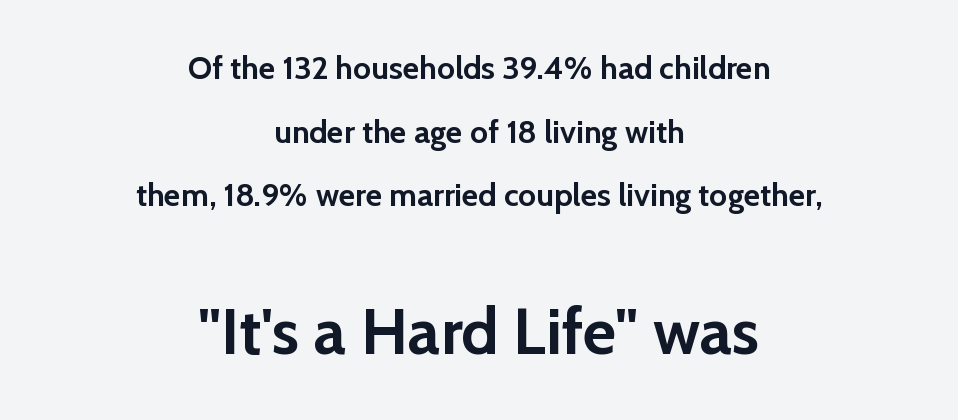
Q: Is the text bold? A: Yes.
Q: Is the text italic (slanted)? A: No, it is upright.
Q: Is the typeface a serif or a sans-serif typeface? A: Sans-serif.
Q: Is the text underlined? A: No.
Q: How is the paragraph aligned? A: Centered.
Q: Is the spacing between letters normal or unusually wide? A: Normal.
Q: Is the spacing between lines tight, normal or loose? A: Loose.
Q: Which block of text is set in a larger size, the first (top) or the second (bottom)? A: The second (bottom) one.
Q: Width (condensed, normal, or wide)? A: Normal.
Q: Stroke contrast? A: Low.
Q: x-height? A: Medium.
Q: Monospaced? A: No.
